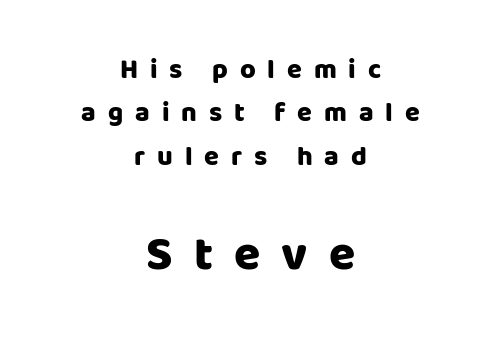
The image shows 48 px heavy sans-serif type, upright; set centered, normal line spacing (1.61x), unusually wide letter spacing (+0.44 em), not underlined; the second (bottom) block is 1.78x larger; low stroke contrast and a large x-height.
